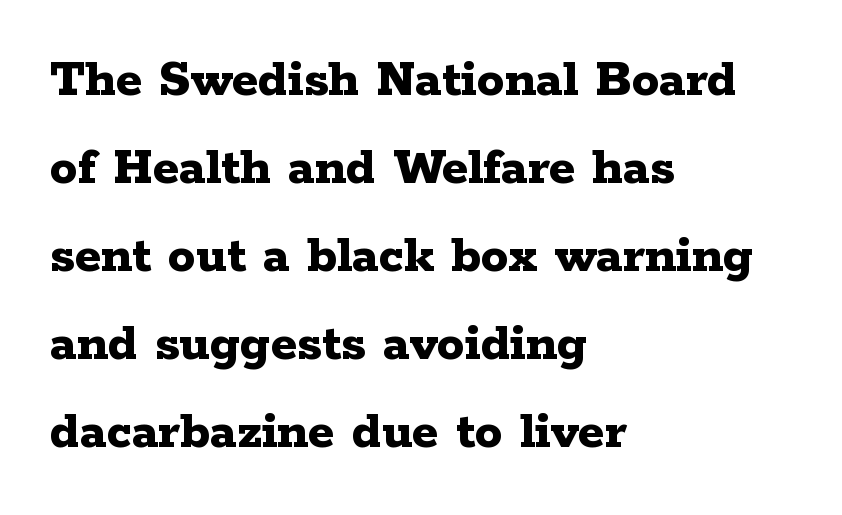
{"serif": "yes", "italic": "no", "bold": "yes", "weight": "bold", "width": "wide", "stroke_contrast": "low", "x_height": "medium", "monospaced": "no", "underline": "no", "align": "left", "line_spacing": "normal", "line_spacing_ratio": 1.6, "letter_spacing": "normal", "letter_spacing_em": 0.0, "glyph_px": 55}
